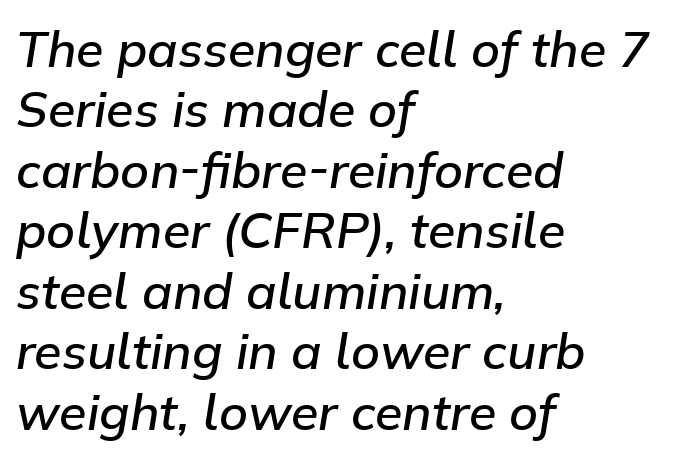
{"italic": "yes", "lean": "right", "slant_degrees": 9, "bold": "semi", "weight": "semibold", "width": "normal", "stroke_contrast": "low", "x_height": "medium", "monospaced": "no", "underline": "no", "align": "left", "line_spacing_ratio": 1.21, "letter_spacing": "normal", "letter_spacing_em": 0.0, "glyph_px": 50}
